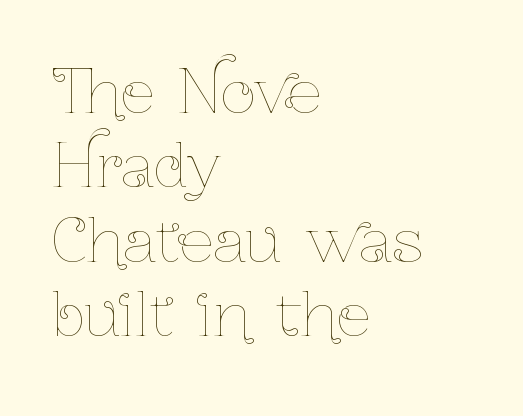
Layout note: lines flush left. The rendering keeps characters at their native spacing. Quick note: underline off. Note the varied advance widths — an 'i' is clearly narrower than an 'm'. The weight would be labelled regular, book, light, or lighter still. Do the letters lean? They stand straight.
